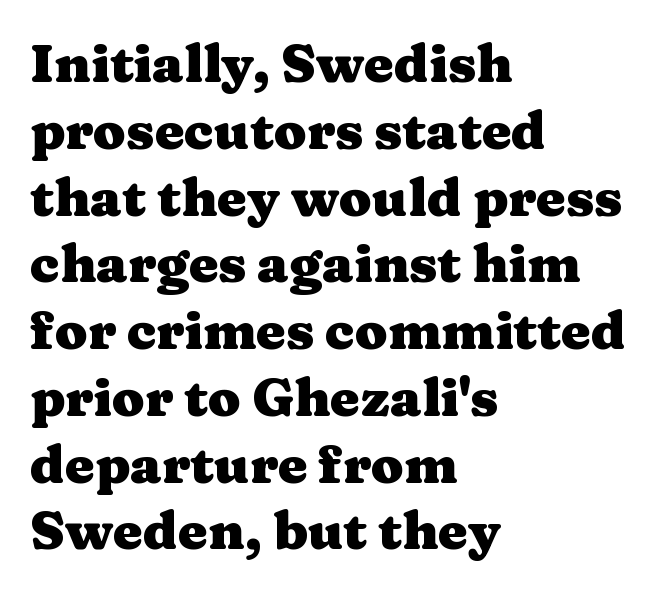
{"serif": "yes", "italic": "no", "bold": "yes", "weight": "heavy", "width": "wide", "stroke_contrast": "medium", "x_height": "medium", "monospaced": "no", "underline": "no", "align": "left", "line_spacing": "normal", "line_spacing_ratio": 1.26, "letter_spacing": "normal", "letter_spacing_em": 0.0, "glyph_px": 53}
